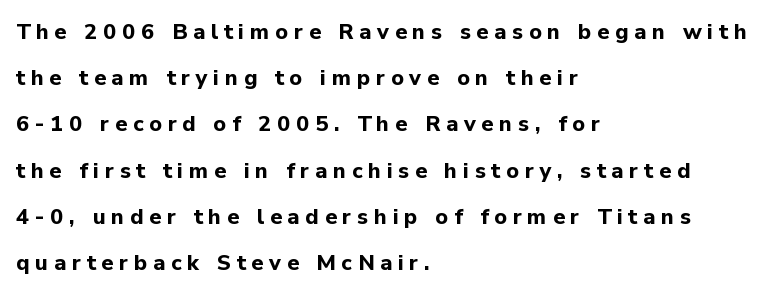
The image shows 22 px bold type, upright; set left-aligned, loose line spacing (2.1x), unusually wide letter spacing (+0.26 em), not underlined.
